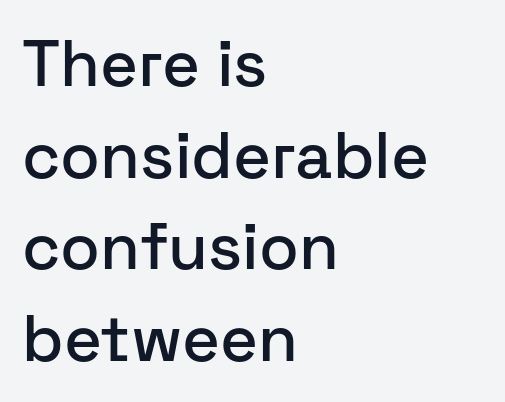
{"serif": "no", "italic": "no", "width": "normal", "stroke_contrast": "low", "x_height": "medium", "monospaced": "no", "underline": "no", "align": "left", "line_spacing": "normal", "line_spacing_ratio": 1.41, "letter_spacing": "normal", "letter_spacing_em": 0.0, "glyph_px": 65}
